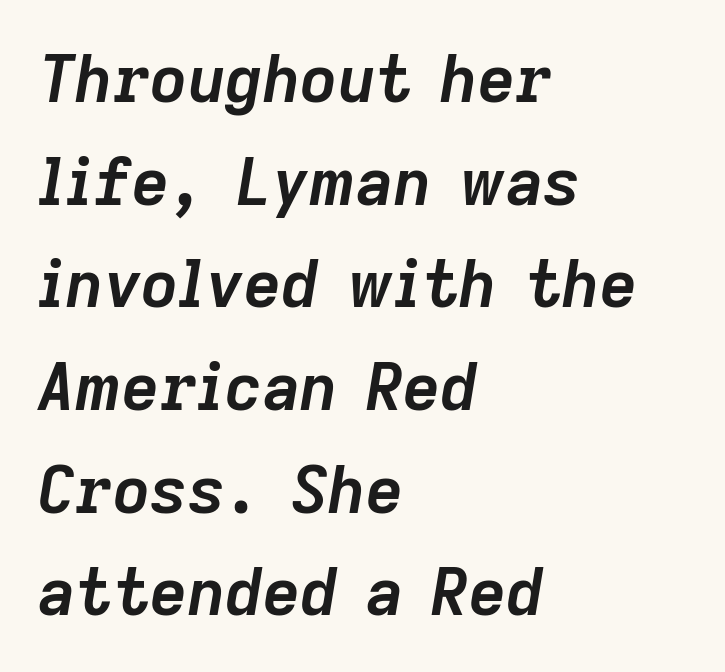
Every letter is thick-stroked: bold, no question. It's the slanting kind of type. Looks like regular typesetting: each glyph gets only the width it needs. The passage is arranged the way most books set body copy — flush left. The rendering keeps characters at their native spacing.
